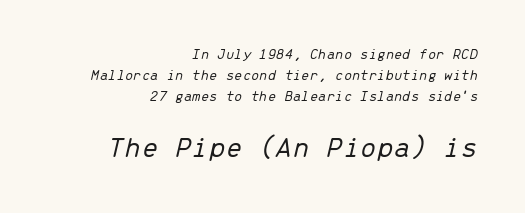
{"italic": "yes", "lean": "right", "slant_degrees": 13, "bold": "no", "weight": "light", "width": "normal", "stroke_contrast": "low", "x_height": "medium", "monospaced": "yes", "underline": "no", "align": "right", "line_spacing": "normal", "line_spacing_ratio": 1.41, "letter_spacing": "normal", "letter_spacing_em": 0.0, "larger_block": "second", "size_ratio": 2.0, "glyph_px": 30}
